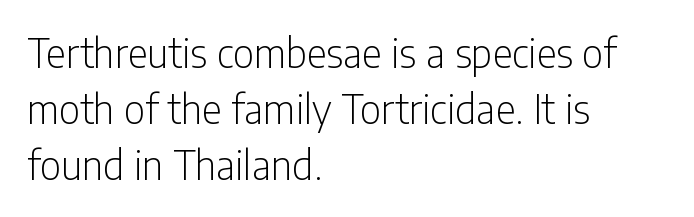
The typesetter chose a ragged-right arrangement here. Honestly, there is no underline to notice here at all. The text was rendered using a sans face with plain stroke endings. Evenly set lines give the paragraph a standard silhouette. The cut favours lightness, reaching ordinary text weight at its darkest.
